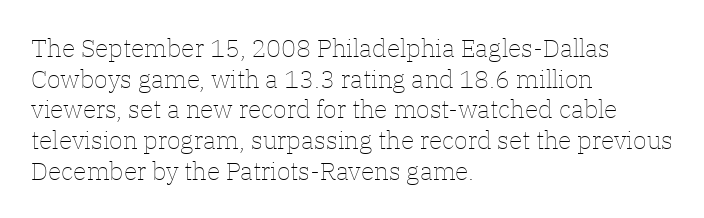
The image shows 25 px text type, upright; set left-aligned, line spacing 1.23x, normal letter spacing, not underlined.
